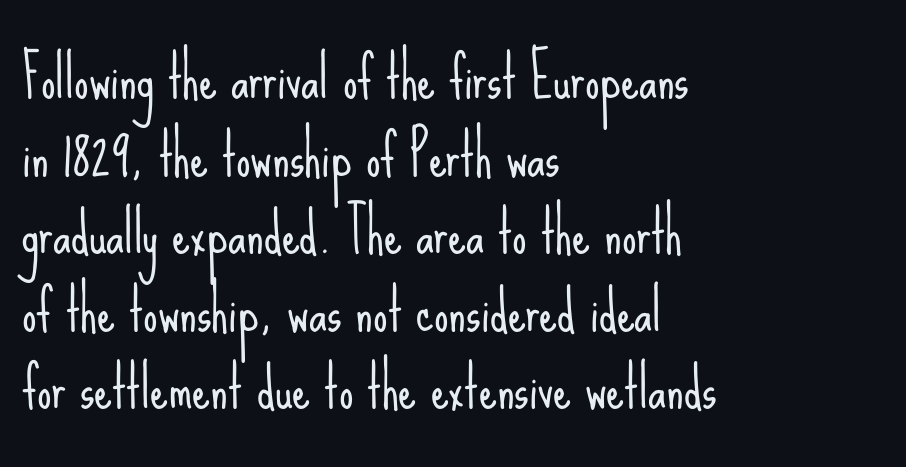
Q: Is the text bold? A: No.
Q: Is the text italic (slanted)? A: No, it is upright.
Q: Is the typeface a serif or a sans-serif typeface? A: Sans-serif.
Q: Is the text underlined? A: No.
Q: How is the paragraph aligned? A: Left-aligned.
Q: Is the spacing between letters normal or unusually wide? A: Normal.
Q: Is the spacing between lines tight, normal or loose? A: Normal.
Q: Width (condensed, normal, or wide)? A: Condensed.
Q: Stroke contrast? A: Low.
Q: x-height? A: Small.
Q: Monospaced? A: No.
